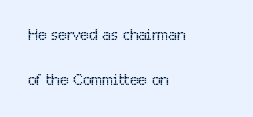
The image shows 22 px text type, upright; set left-aligned, loose line spacing (2.04x), normal letter spacing, not underlined.
